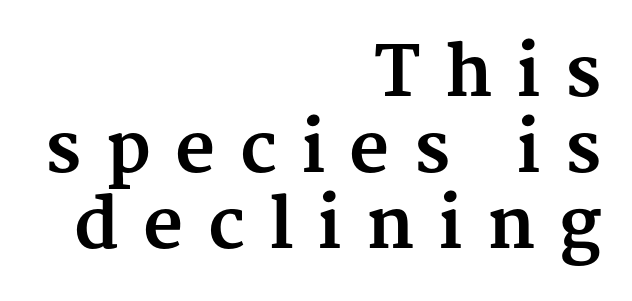
Lines of text with bare space underneath. Right-aligned paragraph, ragged on the left. Tracking here is generous; glyphs stand well apart from one another. Typographic density is high because the face is bold. Vertical strokes here are truly vertical. This rendering employs a face with finishing strokes, i.e., a serif.
